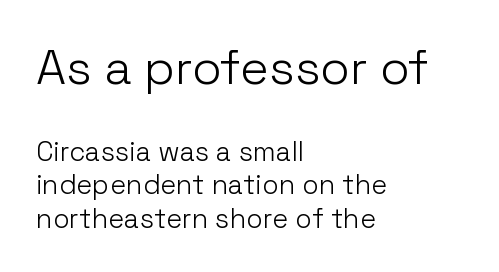
A classic flush-left, rag-right setting is used for this passage. Anything drawn beneath the words? Only blank space. Stroke terminals: plain, sans-serif. Size hierarchy here favors the leading block over the trailing one.
